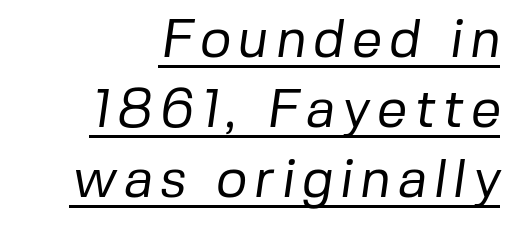
The image shows 54 px regular-weight sans-serif type; set right-aligned, normal line spacing (1.3x), underlined; low stroke contrast and a medium x-height.
